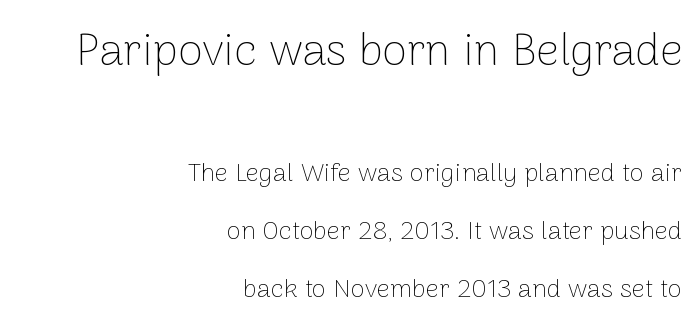
Compared with a flush-left layout, this one pins lines to the opposite, right side. Students, note that the glyphs here touch the page at normal intervals. These lines are composed in type without serifs. The weight tops out at a normal text grade.
